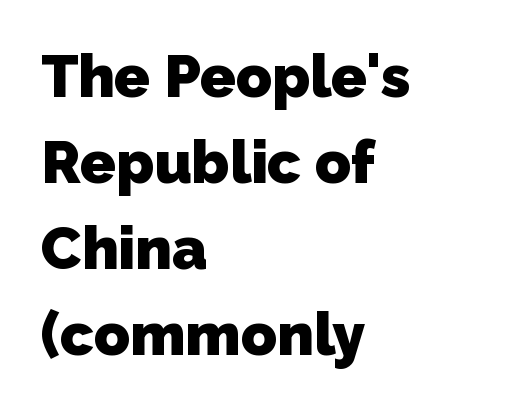
Q: Is the text bold? A: Yes.
Q: Is the typeface a serif or a sans-serif typeface? A: Sans-serif.
Q: Is the text underlined? A: No.
Q: How is the paragraph aligned? A: Left-aligned.
Q: Is the spacing between letters normal or unusually wide? A: Normal.
Q: Is the spacing between lines tight, normal or loose? A: Normal.
Q: Width (condensed, normal, or wide)? A: Normal.
Q: Stroke contrast? A: Low.
Q: x-height? A: Medium.
Q: Monospaced? A: No.
